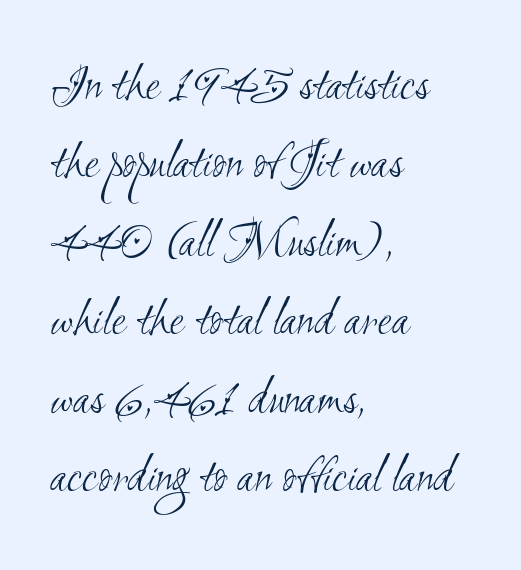
The image shows 53 px light, condensed sans-serif type; set left-aligned, normal line spacing (1.48x), normal letter spacing, not underlined; medium stroke contrast and a small x-height.
